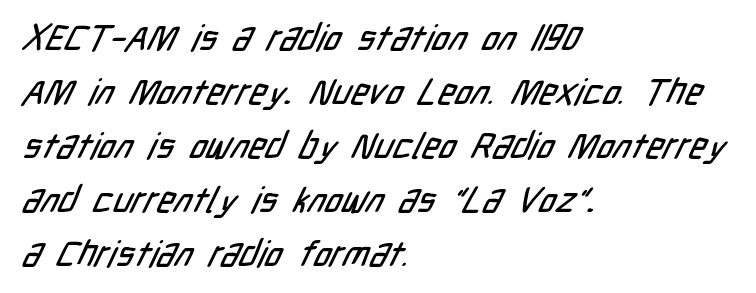
The foot of each line stays bare and open. The characters display no serif detailing; their extremities are plain. These lines sit exactly where default settings would place them. In terms of letterspacing, this is plain default setting. The face used here is proportionally spaced, like ordinary book or web type.
